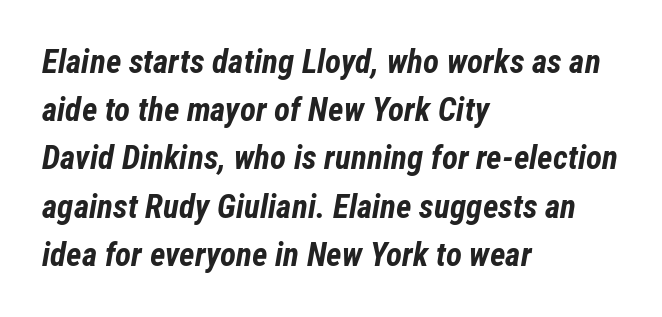
{"italic": "yes", "lean": "right", "slant_degrees": 12, "bold": "yes", "weight": "bold", "width": "condensed", "stroke_contrast": "low", "x_height": "medium", "monospaced": "no", "underline": "no", "align": "left", "line_spacing": "normal", "line_spacing_ratio": 1.46, "letter_spacing": "normal", "letter_spacing_em": 0.0, "glyph_px": 33}
